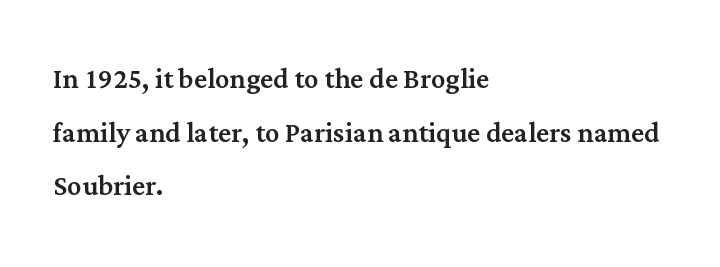
Q: Is the text italic (slanted)? A: No, it is upright.
Q: Is the typeface a serif or a sans-serif typeface? A: Serif.
Q: Is the text underlined? A: No.
Q: How is the paragraph aligned? A: Left-aligned.
Q: Is the spacing between letters normal or unusually wide? A: Normal.
Q: Is the spacing between lines tight, normal or loose? A: Normal.
Q: Width (condensed, normal, or wide)? A: Normal.
Q: Stroke contrast? A: Medium.
Q: x-height? A: Medium.
Q: Monospaced? A: No.
